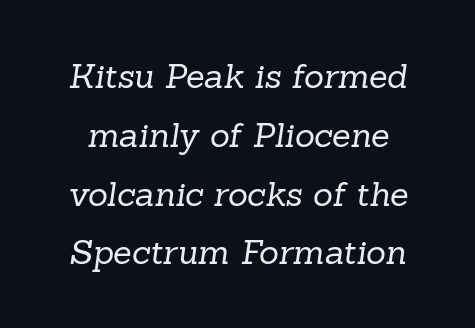
No extra tracking has been applied to these lines. The type family on display is of the serif kind. Bare-footed words on every line. Varying glyph widths throughout — classic text-font behaviour.
